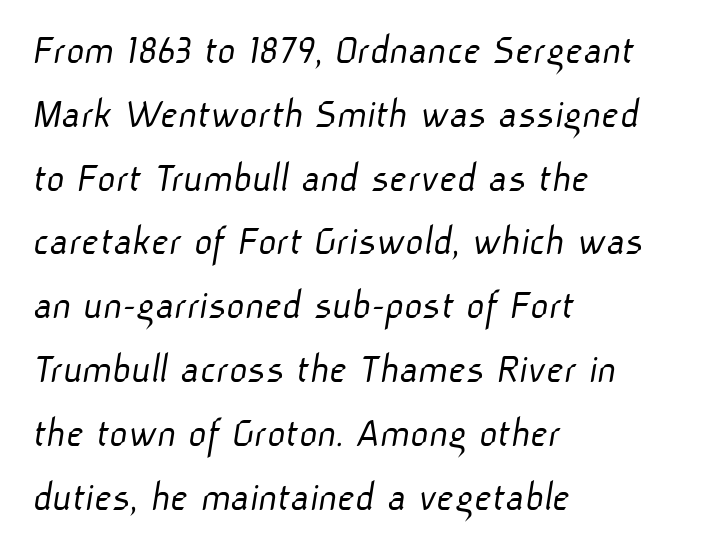
{"serif": "no", "bold": "no", "weight": "light", "width": "normal", "stroke_contrast": "low", "x_height": "medium", "monospaced": "no", "underline": "no", "align": "left", "line_spacing": "normal", "line_spacing_ratio": 1.45, "letter_spacing": "normal", "letter_spacing_em": 0.0, "glyph_px": 44}
